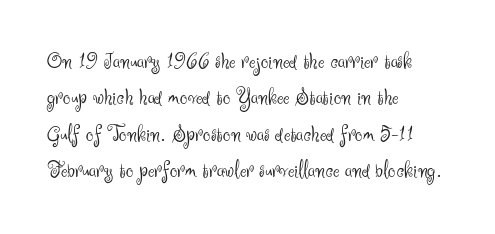
Q: Is the text bold? A: No.
Q: Is the text italic (slanted)? A: No, it is upright.
Q: Is the text underlined? A: No.
Q: How is the paragraph aligned? A: Left-aligned.
Q: Is the spacing between letters normal or unusually wide? A: Normal.
Q: Is the spacing between lines tight, normal or loose? A: Normal.
